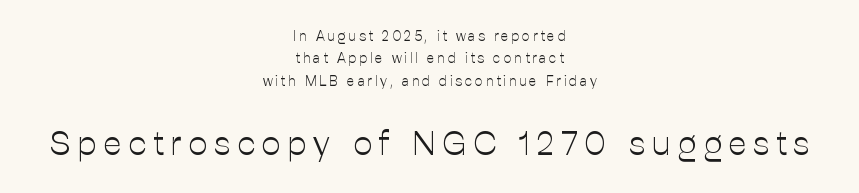
The image shows 34 px light sans-serif type, upright; set centered, normal line spacing (1.6x), unusually wide letter spacing (+0.2 em), not underlined; the second (bottom) block is 2.43x larger; low stroke contrast and a medium x-height.
